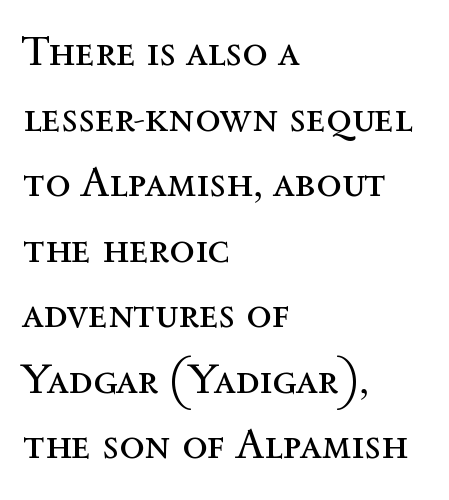
These lines are set flush left with a ragged right edge. Think standard paragraph weight, or any step lighter than that. Only glyphs here, with clear space below each row. When letters stand straight like this, we call the style roman or upright. The passage shown has conventional tracking throughout.
